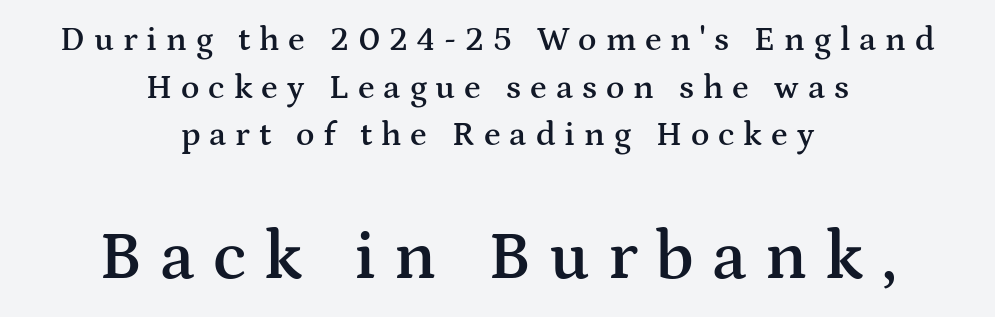
Q: Is the text bold? A: Semi-bold.
Q: Is the text italic (slanted)? A: No, it is upright.
Q: Is the typeface a serif or a sans-serif typeface? A: Serif.
Q: Is the text underlined? A: No.
Q: How is the paragraph aligned? A: Centered.
Q: Is the spacing between letters normal or unusually wide? A: Unusually wide.
Q: Is the spacing between lines tight, normal or loose? A: Normal.
Q: Which block of text is set in a larger size, the first (top) or the second (bottom)? A: The second (bottom) one.
Q: Width (condensed, normal, or wide)? A: Wide.
Q: Stroke contrast? A: Medium.
Q: x-height? A: Medium.
Q: Monospaced? A: No.
